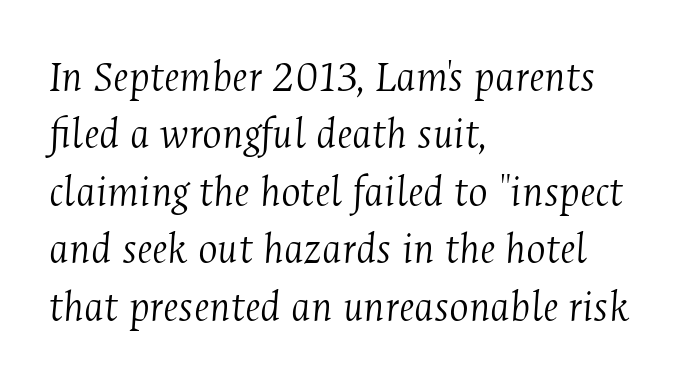
Q: Is the text bold? A: No.
Q: Is the text italic (slanted)? A: Yes, it leans right by about 4 degrees.
Q: Is the typeface a serif or a sans-serif typeface? A: Serif.
Q: Is the text underlined? A: No.
Q: How is the paragraph aligned? A: Left-aligned.
Q: Is the spacing between letters normal or unusually wide? A: Normal.
Q: Is the spacing between lines tight, normal or loose? A: Normal.
Q: Width (condensed, normal, or wide)? A: Condensed.
Q: Stroke contrast? A: Medium.
Q: x-height? A: Medium.
Q: Monospaced? A: No.
